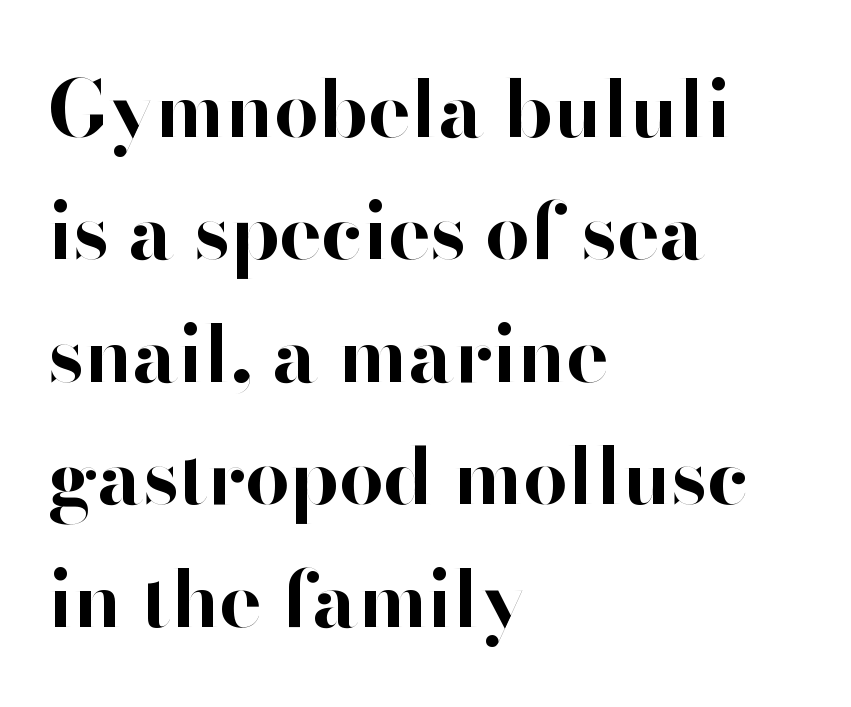
You can tell it's not italic because the verticals are truly vertical. The lines in this sample share a left origin and differ only in where they stop. Check under the words: just untouched page. The face used here is proportionally spaced, like ordinary book or web type. Compared with typical body copy, the letter spacing here is the same.
